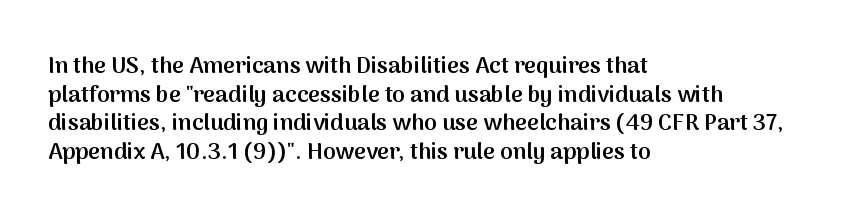
{"italic": "no", "bold": "semi", "underline": "no", "align": "left", "line_spacing_ratio": 1.24, "letter_spacing": "normal", "letter_spacing_em": 0.0, "glyph_px": 23}
